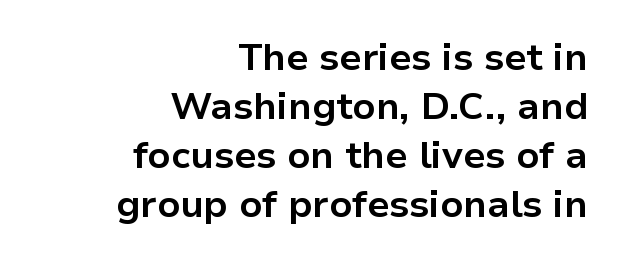
{"serif": "no", "italic": "no", "bold": "yes", "weight": "bold", "width": "normal", "stroke_contrast": "low", "x_height": "medium", "monospaced": "no", "underline": "no", "align": "right", "line_spacing": "normal", "line_spacing_ratio": 1.29, "letter_spacing": "normal", "letter_spacing_em": 0.0, "glyph_px": 38}
